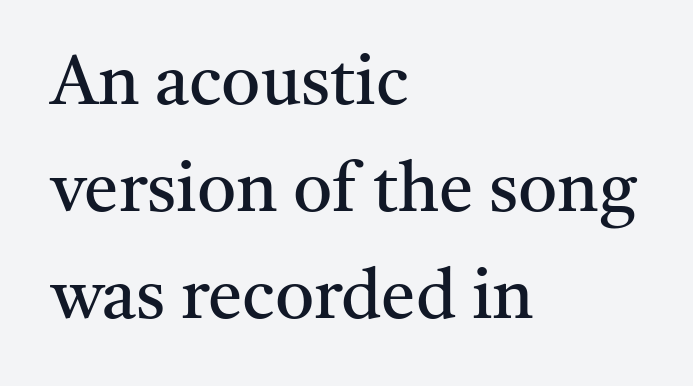
In CSS terms this would be text-align: left. The passage shown has conventional tracking throughout. Serifs: yes, visible at the terminals of the letterforms. The weight tops out at a normal text grade. These lines are rendered in a variable-pitch font. Vertical strokes here are truly vertical.
